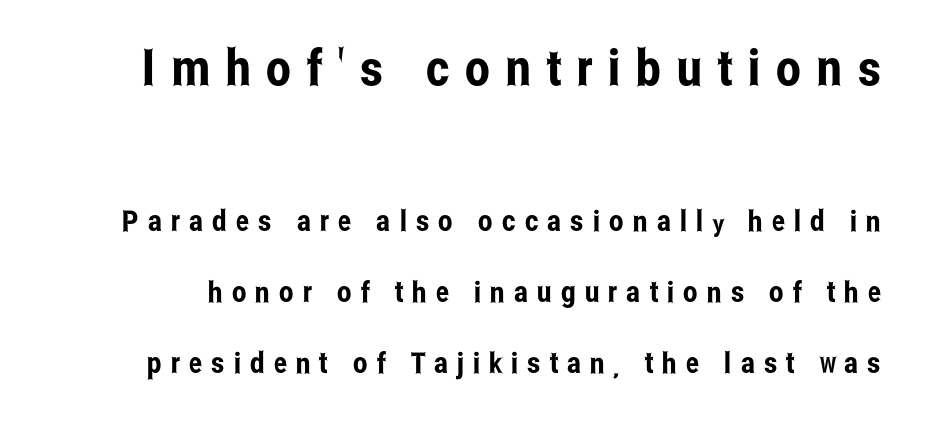
The image shows 50 px condensed sans-serif type, upright; set loose line spacing (2.44x), unusually wide letter spacing (+0.31 em), not underlined; the first (top) block is 1.72x larger; low stroke contrast and a medium x-height.
